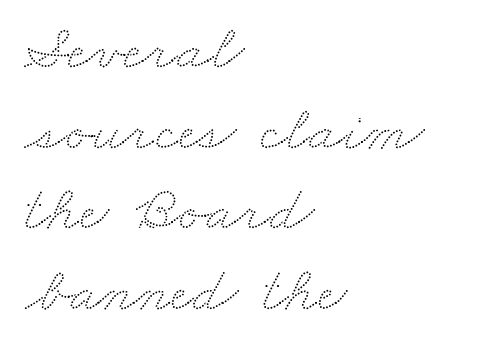
The image shows 63 px wide type; set left-aligned, normal line spacing (1.28x), normal letter spacing, not underlined; low stroke contrast and a small x-height.
